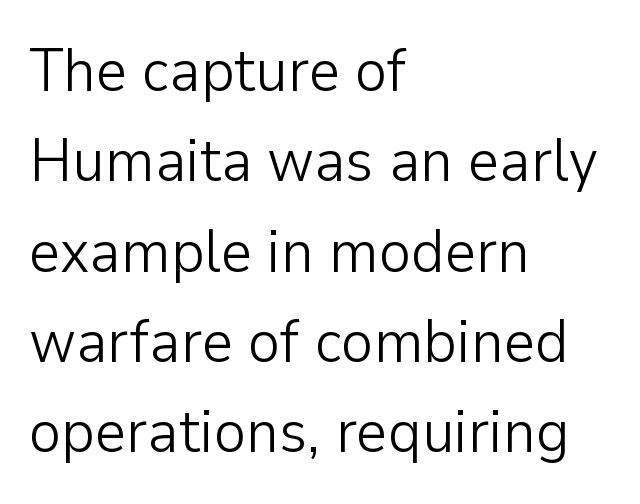
{"serif": "no", "italic": "no", "bold": "no", "weight": "light", "width": "normal", "stroke_contrast": "low", "x_height": "medium", "monospaced": "no", "underline": "no", "align": "left", "line_spacing": "normal", "line_spacing_ratio": 1.48, "letter_spacing": "normal", "letter_spacing_em": 0.0, "glyph_px": 61}
